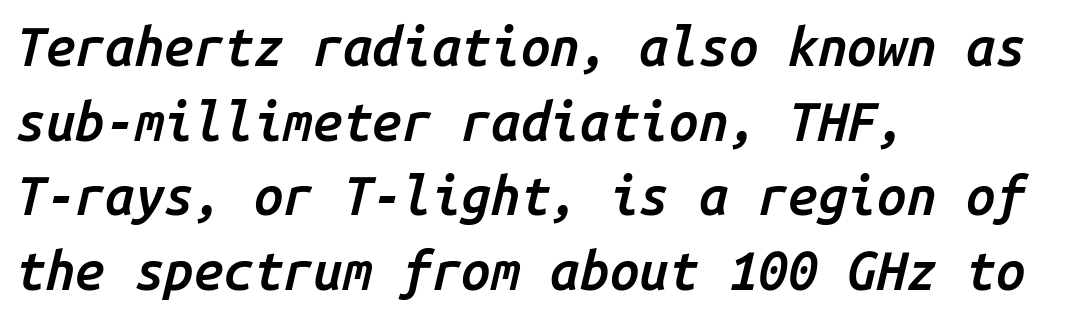
The image shows 53 px semibold type, italic (leaning right), monospaced; set left-aligned, normal line spacing (1.41x), normal letter spacing, not underlined; low stroke contrast and a medium x-height.
